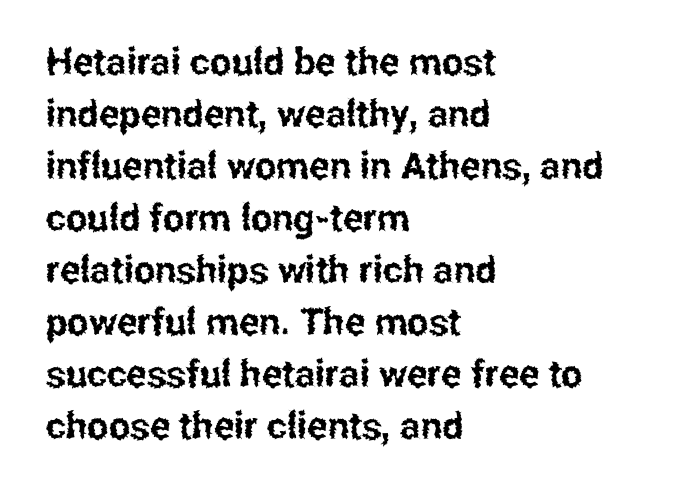
Q: Is the text italic (slanted)? A: No, it is upright.
Q: Is the typeface a serif or a sans-serif typeface? A: Sans-serif.
Q: Is the text underlined? A: No.
Q: How is the paragraph aligned? A: Left-aligned.
Q: Is the spacing between letters normal or unusually wide? A: Normal.
Q: Is the spacing between lines tight, normal or loose? A: Normal.
Q: Width (condensed, normal, or wide)? A: Condensed.
Q: Stroke contrast? A: Low.
Q: x-height? A: Medium.
Q: Monospaced? A: No.
